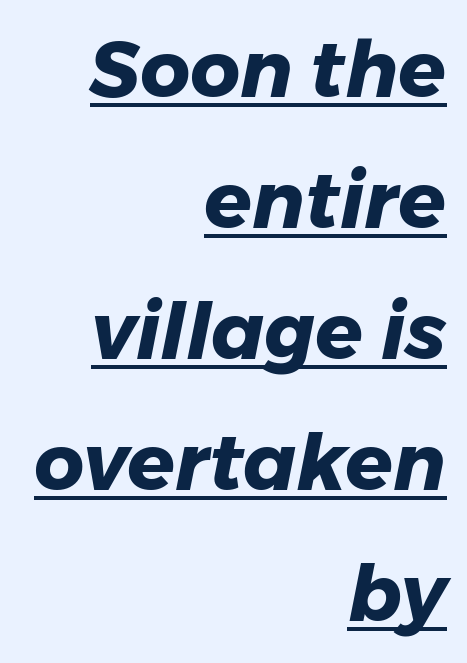
Q: Is the text bold? A: Yes.
Q: Is the text italic (slanted)? A: Yes, it leans right by about 11 degrees.
Q: Is the text underlined? A: Yes.
Q: How is the paragraph aligned? A: Right-aligned.
Q: Is the spacing between letters normal or unusually wide? A: Normal.
Q: Is the spacing between lines tight, normal or loose? A: Normal.
Q: Width (condensed, normal, or wide)? A: Normal.
Q: Stroke contrast? A: Low.
Q: x-height? A: Medium.
Q: Monospaced? A: No.
